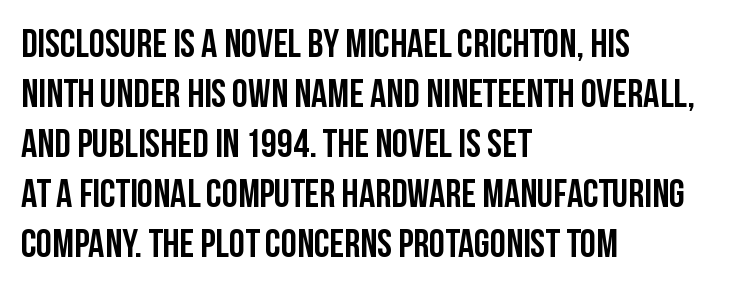
{"serif": "no", "italic": "no", "width": "condensed", "stroke_contrast": "low", "x_height": "large", "monospaced": "no", "underline": "no", "align": "left", "line_spacing": "normal", "line_spacing_ratio": 1.25, "letter_spacing": "normal", "letter_spacing_em": 0.0, "glyph_px": 40}
